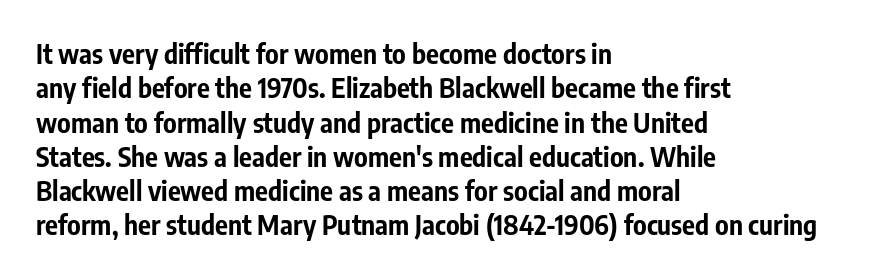
Q: Is the text bold? A: Yes.
Q: Is the text italic (slanted)? A: No, it is upright.
Q: Is the text underlined? A: No.
Q: How is the paragraph aligned? A: Left-aligned.
Q: Is the spacing between letters normal or unusually wide? A: Normal.
Q: Is the spacing between lines tight, normal or loose? A: Normal.
